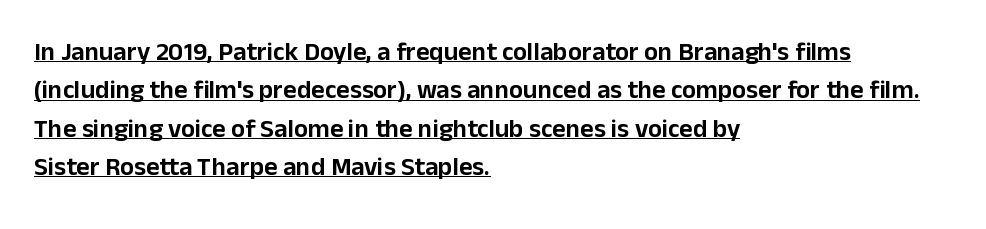
Q: Is the text italic (slanted)? A: No, it is upright.
Q: Is the text underlined? A: Yes.
Q: How is the paragraph aligned? A: Left-aligned.
Q: Is the spacing between letters normal or unusually wide? A: Normal.
Q: Is the spacing between lines tight, normal or loose? A: Normal.
